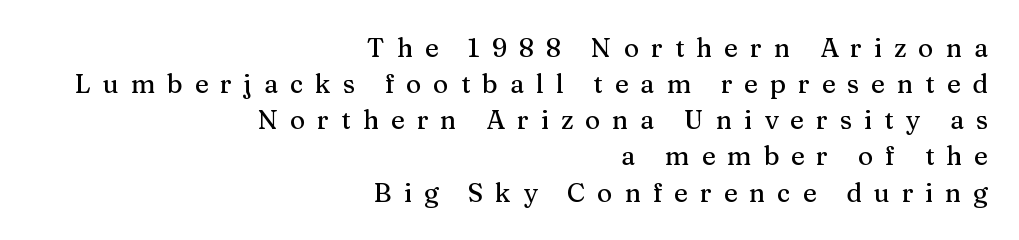
The image shows 26 px text type, upright; set right-aligned, normal line spacing (1.39x), unusually wide letter spacing (+0.46 em), not underlined.
